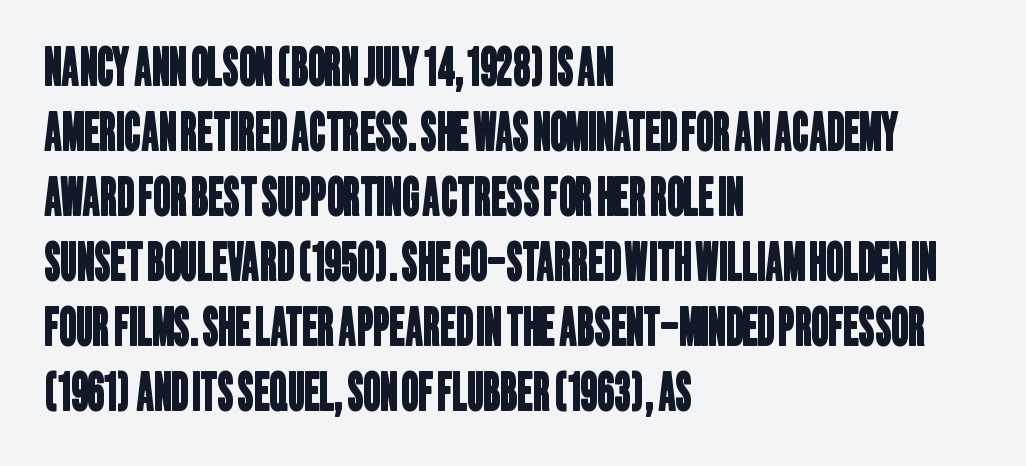
The lines in this sample share a left origin and differ only in where they stop. Note: no serifs on the glyphs. The letters sit at their default tracking, neither squeezed nor spread. Proportional: the letters do not fall into vertical columns. Anything drawn beneath the words? Only blank space.
